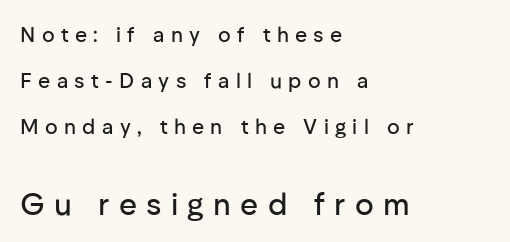
The image shows 31 px sans-serif type, upright; set left-aligned, loose line spacing (2.19x), unusually wide letter spacing (+0.3 em), not underlined; the second (bottom) block is 1.48x larger; low stroke contrast and a medium x-height.
